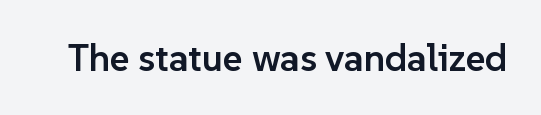
Q: Is the text bold? A: Semi-bold.
Q: Is the text italic (slanted)? A: No, it is upright.
Q: Is the typeface a serif or a sans-serif typeface? A: Sans-serif.
Q: Is the text underlined? A: No.
Q: Is the spacing between letters normal or unusually wide? A: Normal.
Q: Width (condensed, normal, or wide)? A: Normal.
Q: Stroke contrast? A: Low.
Q: x-height? A: Medium.
Q: Monospaced? A: No.
